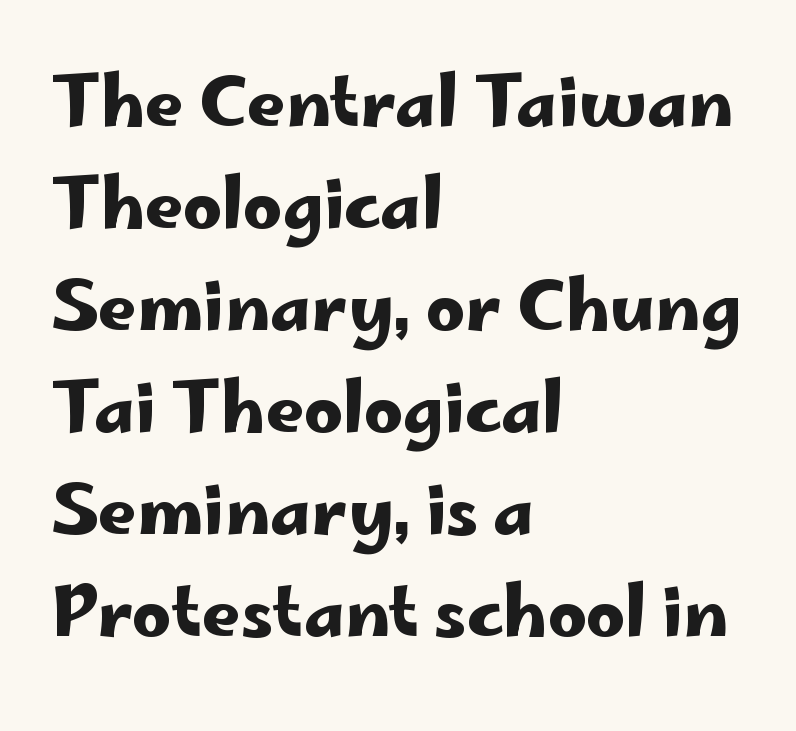
Think of a printed novel: that variable character pitch is what you see here. Regular leading. Posture: upright roman. This sample is left-justified, so line endings fall wherever the words run out. Decoration check: the copy has no underline.
